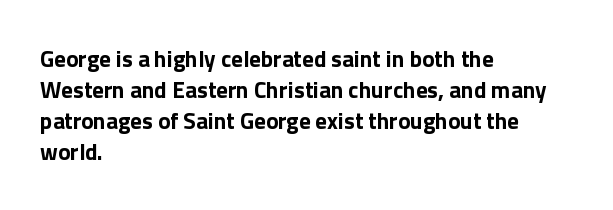
The image shows 23 px bold type, upright; set left-aligned, normal line spacing (1.35x), normal letter spacing, not underlined.
